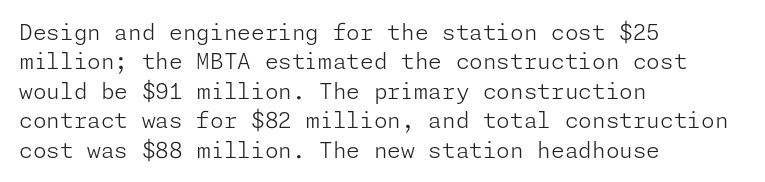
Q: Is the text bold? A: No.
Q: Is the text italic (slanted)? A: No, it is upright.
Q: Is the text underlined? A: No.
Q: How is the paragraph aligned? A: Left-aligned.
Q: Is the spacing between letters normal or unusually wide? A: Normal.
Q: Is the spacing between lines tight, normal or loose? A: Normal.
